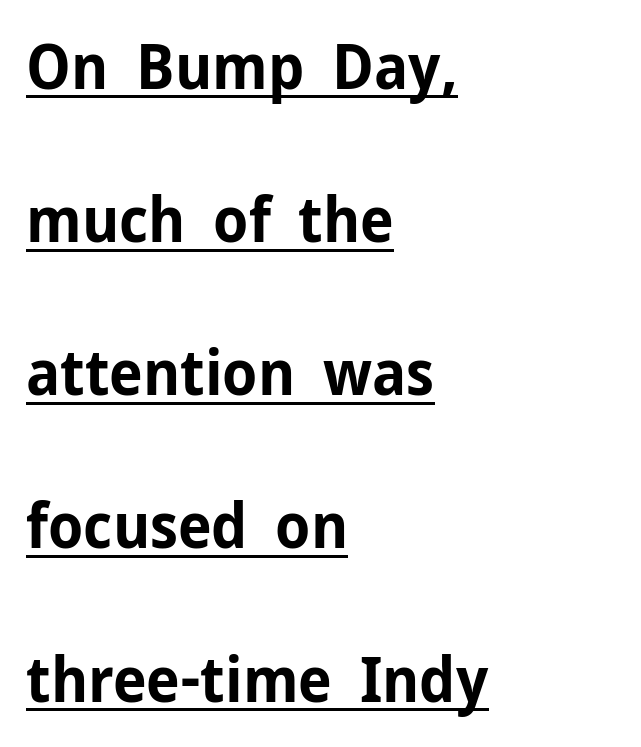
{"serif": "no", "italic": "no", "bold": "yes", "weight": "bold", "width": "normal", "stroke_contrast": "low", "x_height": "medium", "monospaced": "no", "underline": "yes", "align": "left", "line_spacing": "loose", "line_spacing_ratio": 2.47, "letter_spacing": "normal", "letter_spacing_em": 0.0, "glyph_px": 62}
